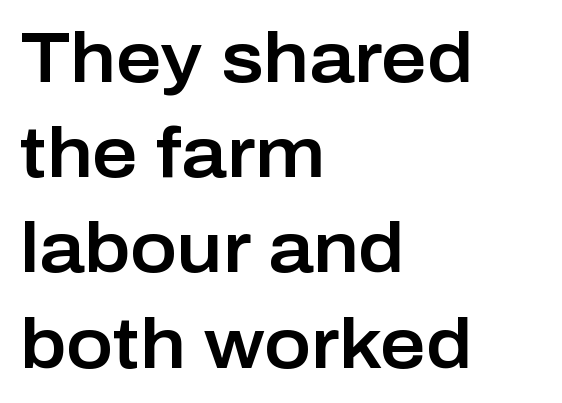
The image shows 70 px sans-serif type, upright; set left-aligned, normal line spacing (1.36x), normal letter spacing, not underlined; low stroke contrast and a medium x-height.
